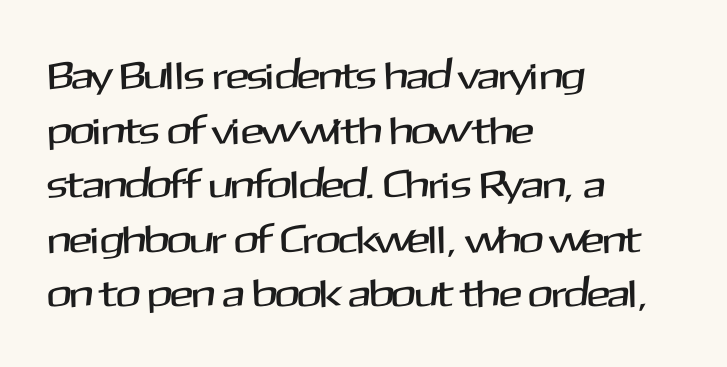
Is this a fixed-width face? No — the glyphs have proportional, varying widths. Compared with typical body copy, the letter spacing here is the same. Horizontally, the lines are justified to the leading edge only. Words float on clear page, feet unadorned.
